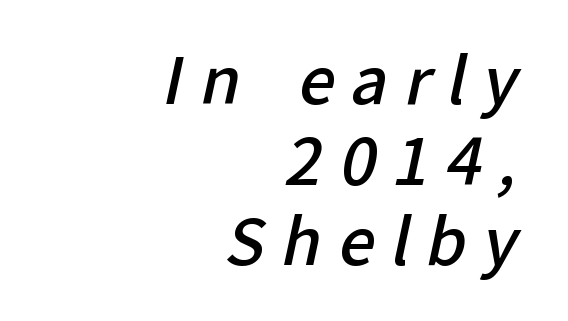
Students, this is semibold: more ink than regular, less than bold. Evenly set lines give the paragraph a standard silhouette. Someone cranked the tracking dial way up on this one. Nothing sits at the stroke ends, so this counts as sans-serif. Note the varied advance widths — an 'i' is clearly narrower than an 'm'. Teacher's note: observe the even right margin — that is flush-right alignment.
